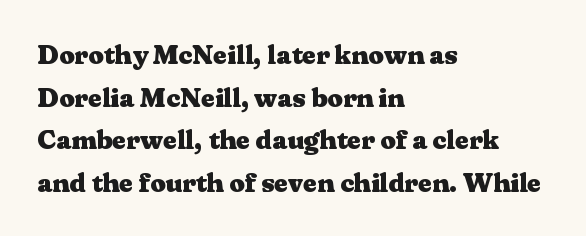
The image shows 27 px bold type, upright; set left-aligned, normal line spacing (1.58x), normal letter spacing, not underlined.
